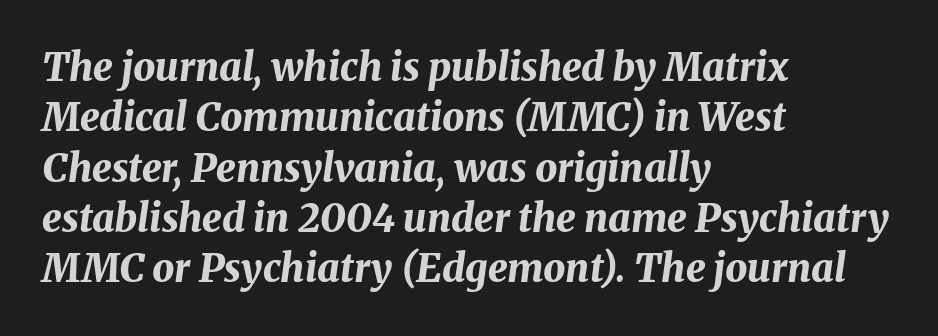
Honestly, the row spacing looks completely unremarkable. Compared with ordinary roman type, these characters are visibly tilted. The passage shown is typed in a proportional face where columns would drift. Type without underlining. Letter spacing: default. Weight check: bold — yes, fully.
